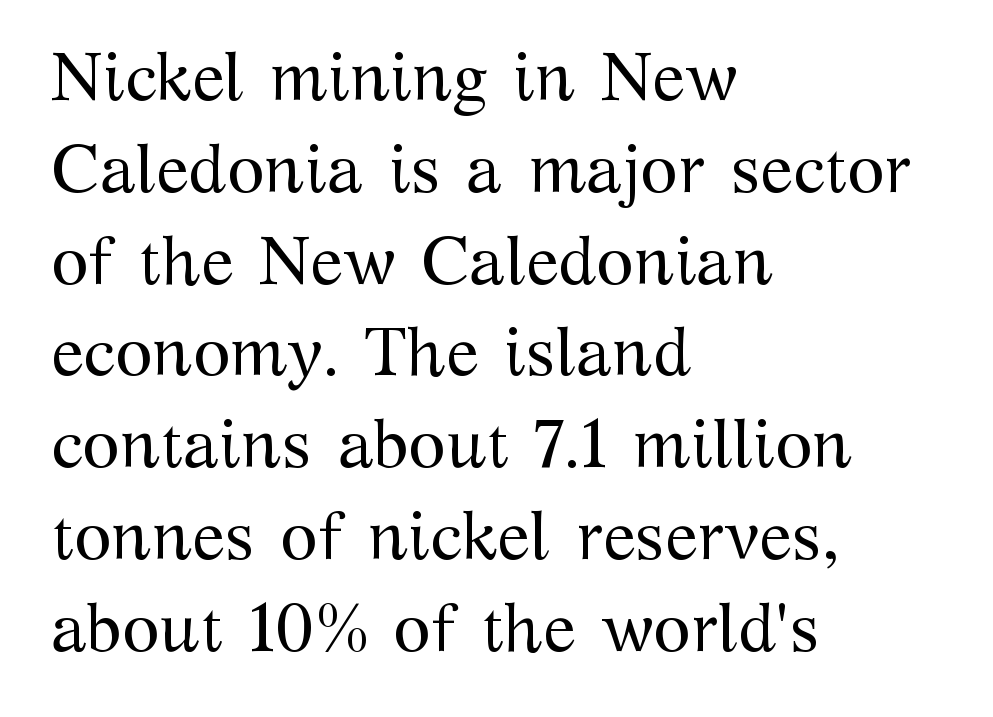
{"serif": "yes", "italic": "no", "bold": "no", "weight": "regular", "width": "normal", "stroke_contrast": "medium", "x_height": "medium", "monospaced": "no", "underline": "no", "align": "left", "line_spacing": "normal", "line_spacing_ratio": 1.35, "letter_spacing": "normal", "letter_spacing_em": 0.0, "glyph_px": 68}
